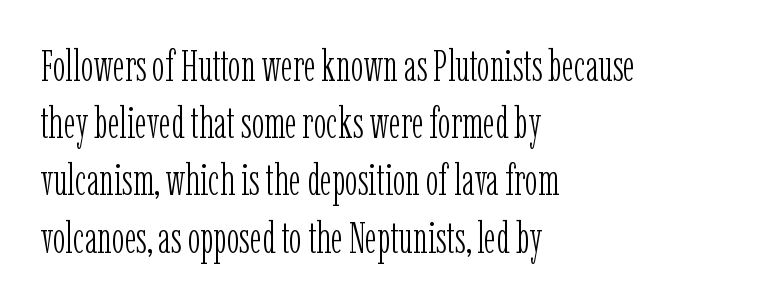
{"serif": "yes", "italic": "no", "bold": "no", "weight": "light", "width": "condensed", "stroke_contrast": "low", "x_height": "medium", "monospaced": "no", "underline": "no", "align": "left", "line_spacing": "normal", "line_spacing_ratio": 1.33, "letter_spacing": "normal", "letter_spacing_em": 0.0, "glyph_px": 43}
